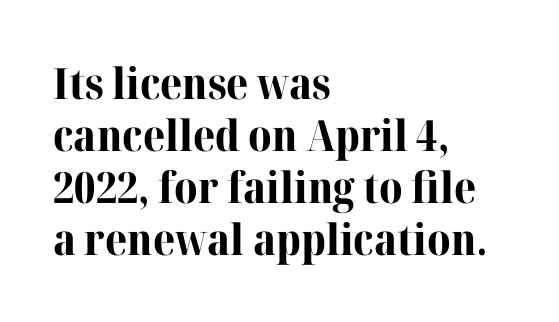
A typesetter would call this proportional, since set widths differ per character. The lettering stays uniformly vertical, giving the passage a roman look. The letters carry serifs — small finishing strokes at the ends of their stems. The ragged edge is on the right, which tells us the setting is flush left.
